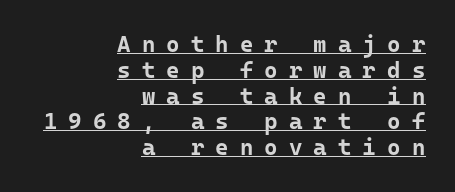
Style check: upright. Reading down the block, your eye finds every line finishing at a fixed right position. Does the leading feel generous? Not at all — it's pinched. A baseline rule has been typeset under these characters.
